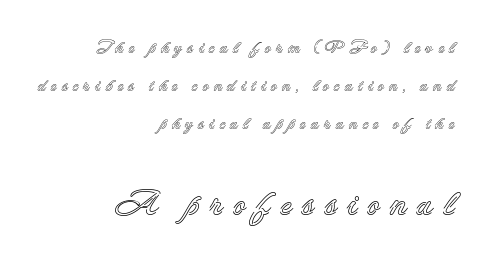
The baseline area is clear. A great deal of white space separates one row of letters from the next. Here the designer chose a conventional face with non-uniform glyph widths.
